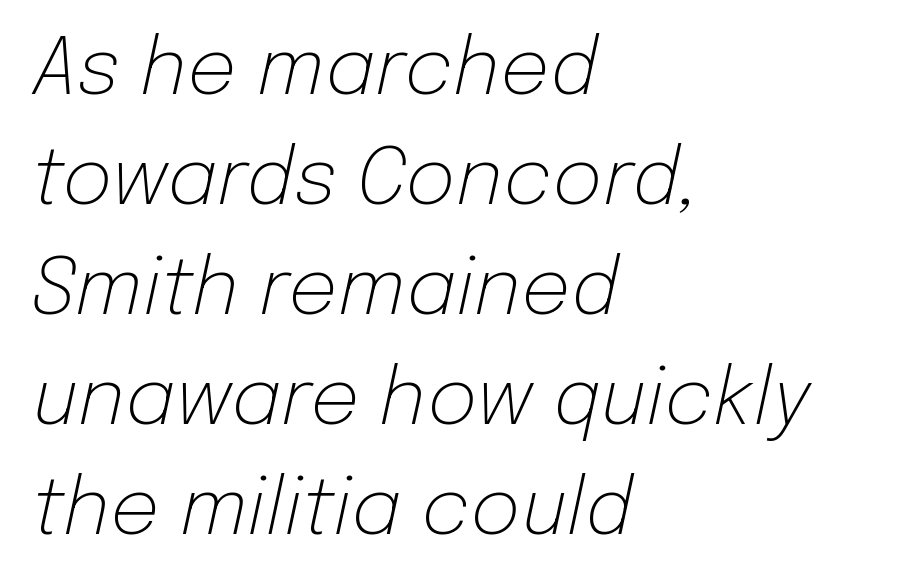
The image shows 78 px light type, italic (leaning right); set left-aligned, normal line spacing (1.41x), normal letter spacing, not underlined; low stroke contrast and a medium x-height.
